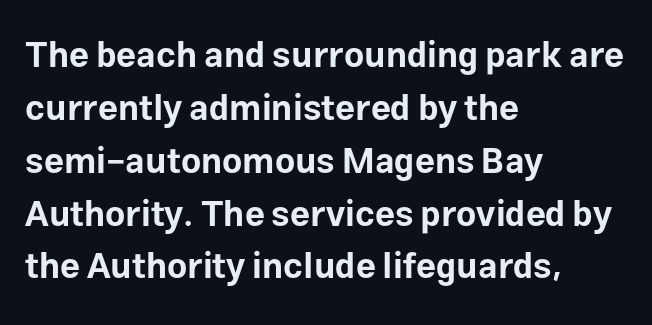
The image shows 35 px bold sans-serif type, upright; set left-aligned, normal line spacing (1.51x), normal letter spacing, not underlined; low stroke contrast and a medium x-height.
